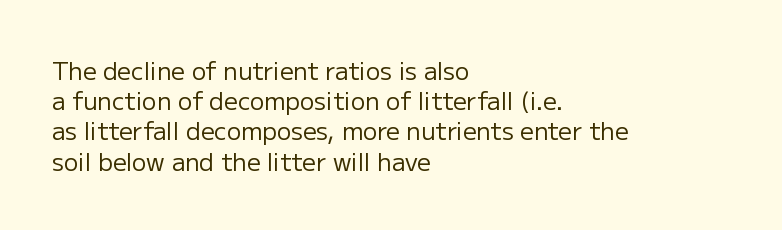
Q: Is the text bold? A: No.
Q: Is the text italic (slanted)? A: No, it is upright.
Q: Is the text underlined? A: No.
Q: How is the paragraph aligned? A: Left-aligned.
Q: Is the spacing between letters normal or unusually wide? A: Normal.
Q: Is the spacing between lines tight, normal or loose? A: Normal.
